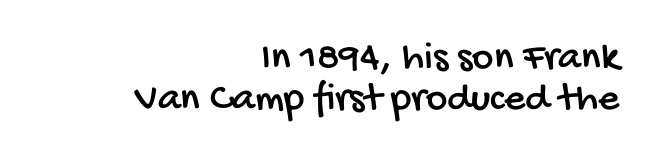
Spacing between characters is what you'd get straight out of the box. Quick note: underline off. These lines are set flush right with a ragged left edge. Look at the bottom of the vertical strokes: they stop flat, with no serifs. Spacing verdict: proportional, widths tailored to each character.
